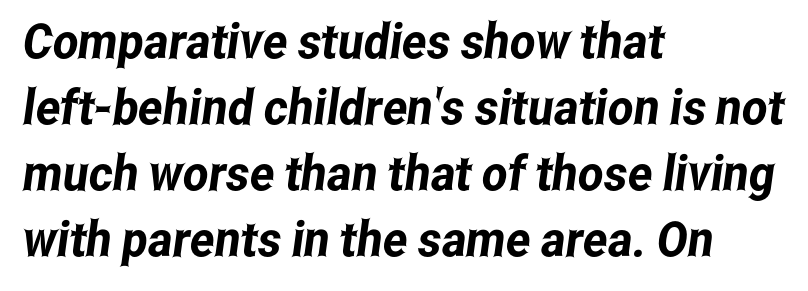
The image shows 49 px condensed sans-serif type; set left-aligned, normal line spacing (1.35x), normal letter spacing, not underlined; low stroke contrast and a medium x-height.
